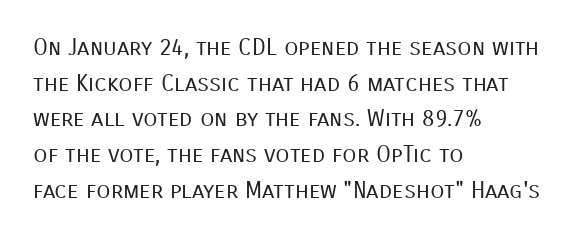
{"italic": "no", "bold": "no", "underline": "no", "align": "left", "line_spacing": "normal", "line_spacing_ratio": 1.55, "letter_spacing": "normal", "letter_spacing_em": 0.0, "glyph_px": 23}
